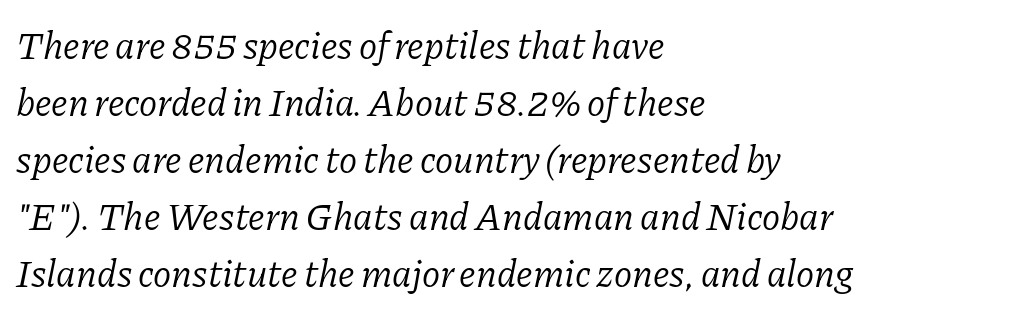
The image shows 38 px light serif type, italic (leaning right); set left-aligned, normal line spacing (1.5x), normal letter spacing, not underlined; low stroke contrast and a medium x-height.
